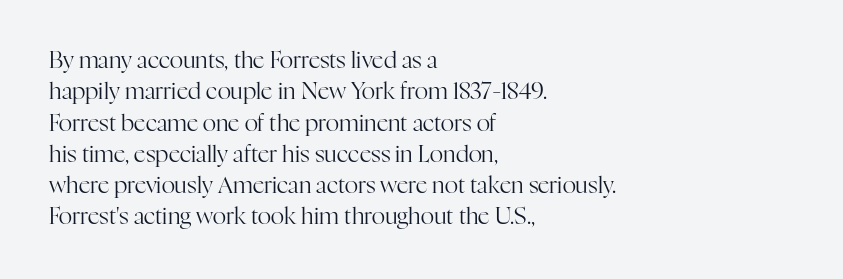
The image shows 23 px text type, upright; set left-aligned, normal line spacing (1.36x), normal letter spacing, not underlined.
